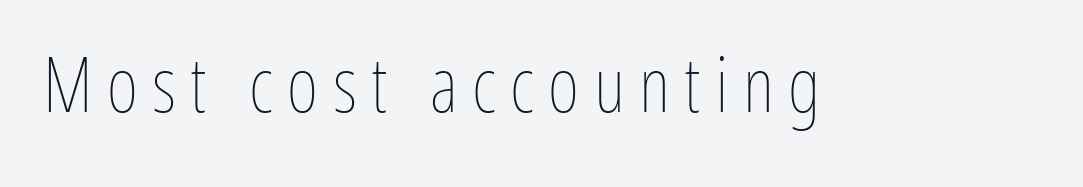
The image shows 76 px thin, condensed type, upright; set not underlined; low stroke contrast and a medium x-height.
